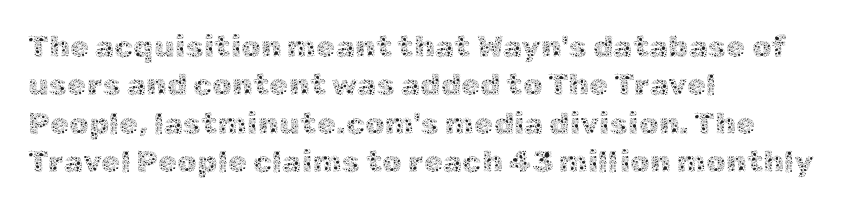
Q: Is the text bold? A: No.
Q: Is the text italic (slanted)? A: No, it is upright.
Q: Is the text underlined? A: No.
Q: How is the paragraph aligned? A: Left-aligned.
Q: Is the spacing between letters normal or unusually wide? A: Normal.
Q: Width (condensed, normal, or wide)? A: Normal.
Q: x-height? A: Medium.
Q: Monospaced? A: No.
